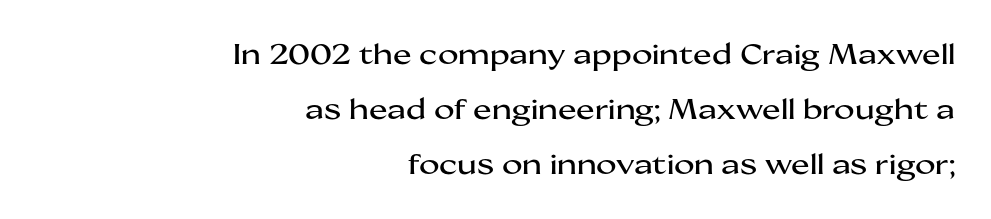
Q: Is the text italic (slanted)? A: No, it is upright.
Q: Is the text underlined? A: No.
Q: How is the paragraph aligned? A: Right-aligned.
Q: Is the spacing between letters normal or unusually wide? A: Normal.
Q: Is the spacing between lines tight, normal or loose? A: Loose.
Q: Width (condensed, normal, or wide)? A: Wide.
Q: Stroke contrast? A: Medium.
Q: x-height? A: Medium.
Q: Monospaced? A: No.
